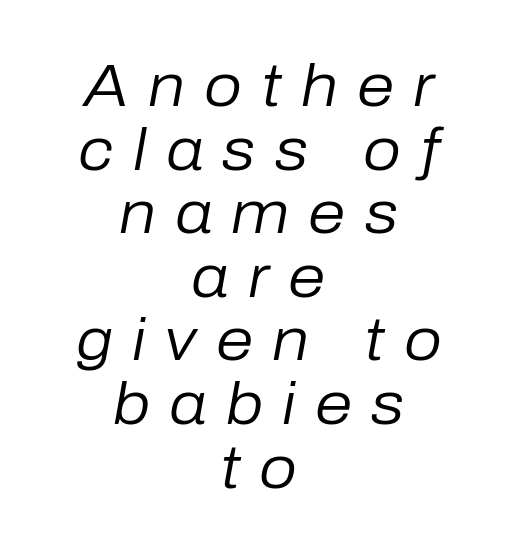
Short and long lines alike share a common midpoint. Check the space under the baseline: it is left empty. Letters have the restrained weight of plain body copy at most. This rendering widens character spacing well past its baseline value. Successive baselines arrive quickly, one right under another. Each letter keeps its own natural width here, so spacing adapts to shape.
